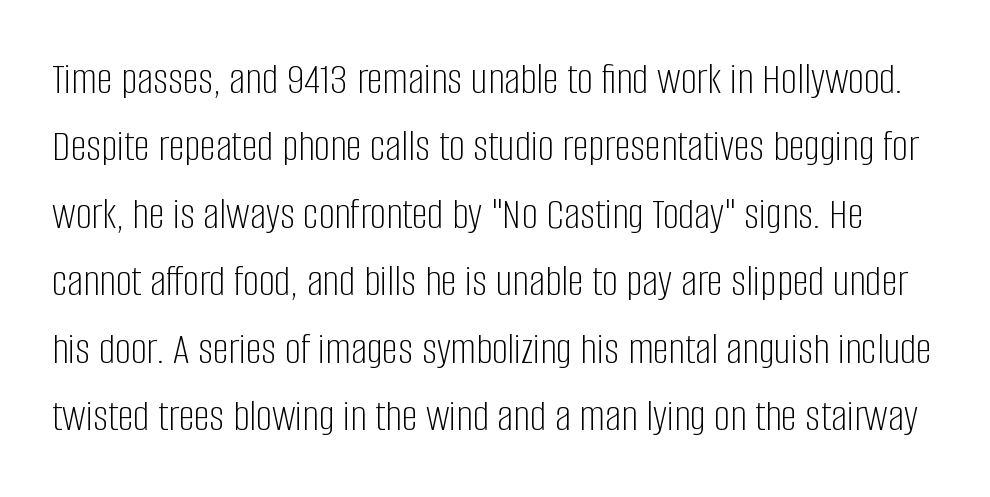
{"serif": "no", "italic": "no", "bold": "no", "weight": "light", "width": "condensed", "stroke_contrast": "low", "x_height": "large", "monospaced": "no", "underline": "no", "line_spacing": "normal", "line_spacing_ratio": 1.5, "letter_spacing": "normal", "letter_spacing_em": 0.0, "glyph_px": 45}
